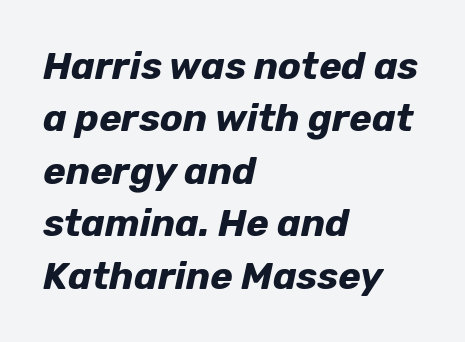
{"italic": "yes", "lean": "right", "slant_degrees": 12, "bold": "yes", "weight": "bold", "width": "normal", "stroke_contrast": "low", "x_height": "medium", "monospaced": "no", "underline": "no", "align": "left", "line_spacing": "normal", "line_spacing_ratio": 1.38, "letter_spacing": "normal", "letter_spacing_em": 0.0, "glyph_px": 38}
